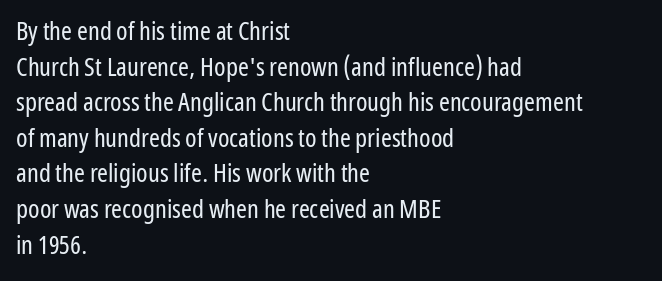
The image shows 26 px text type, upright; set left-aligned, normal line spacing (1.37x), normal letter spacing, not underlined.
